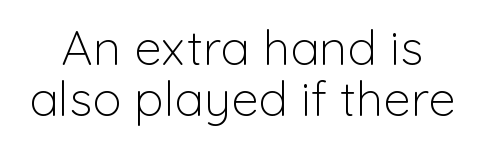
Typographically, this falls in the sans-serif category. Letter spacing: default. The typeface has the unassuming heft of standard copy or less. The block of text is dense from top to bottom, with scant space between rows. These lines are rendered in a variable-pitch font. In terms of posture, this sample is upright.
